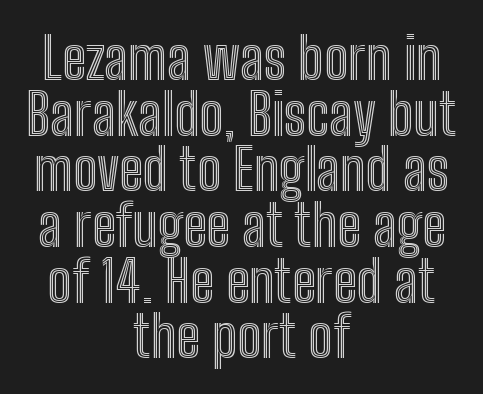
Q: Is the text italic (slanted)? A: No, it is upright.
Q: Is the text underlined? A: No.
Q: How is the paragraph aligned? A: Centered.
Q: Is the spacing between letters normal or unusually wide? A: Normal.
Q: Is the spacing between lines tight, normal or loose? A: Tight.
Q: Width (condensed, normal, or wide)? A: Condensed.
Q: x-height? A: Medium.
Q: Monospaced? A: No.
